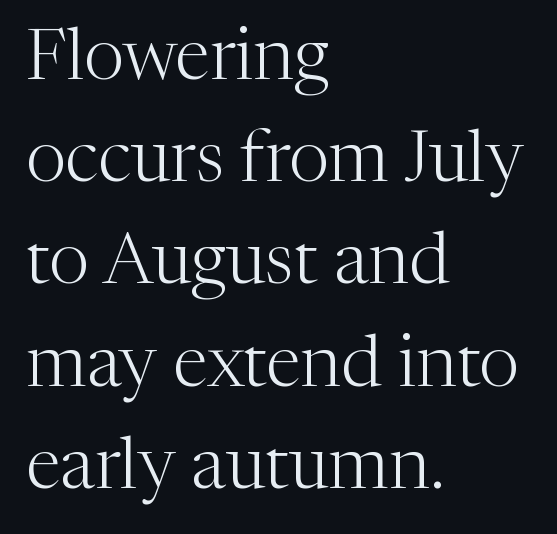
The glyphs in this specimen are seriffed. The font's upright variant was chosen for this text. Typeset ragged right — the left edge is the straight one. No word sits above an underline.
